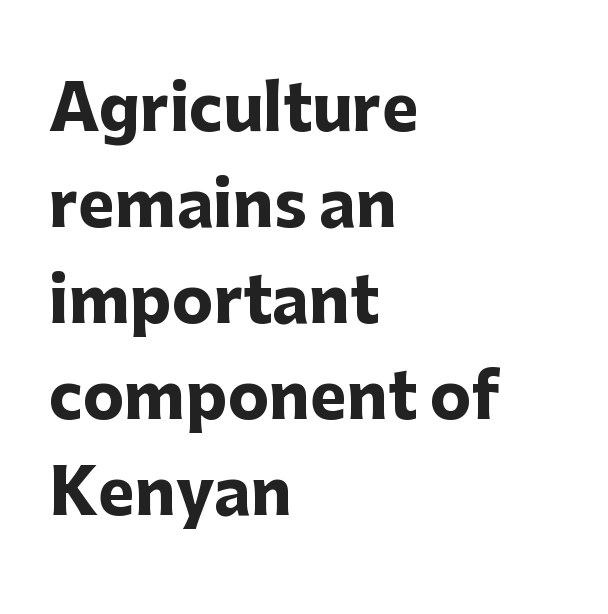
Q: Is the text bold? A: Yes.
Q: Is the text italic (slanted)? A: No, it is upright.
Q: Is the typeface a serif or a sans-serif typeface? A: Sans-serif.
Q: Is the text underlined? A: No.
Q: How is the paragraph aligned? A: Left-aligned.
Q: Is the spacing between letters normal or unusually wide? A: Normal.
Q: Is the spacing between lines tight, normal or loose? A: Normal.
Q: Width (condensed, normal, or wide)? A: Normal.
Q: Stroke contrast? A: Low.
Q: x-height? A: Medium.
Q: Monospaced? A: No.
